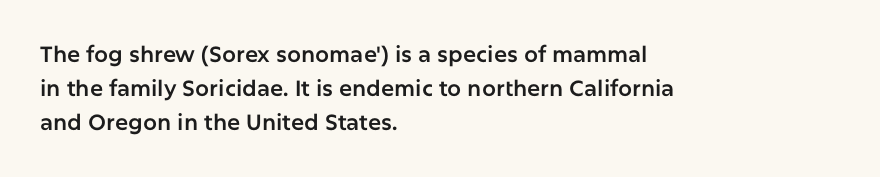
Students, observe: this is what conventionally led text looks like. This sample uses an upright cut, with every glyph sitting square on the baseline. A clean baseline with only descenders dipping below it. Each word holds together tightly as a unit, with standard inter-letter gaps.
